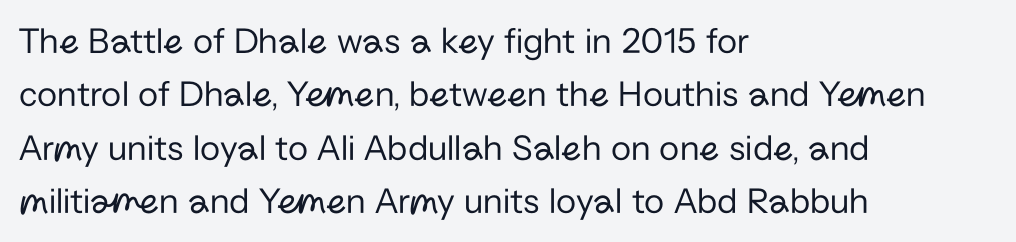
The string is rendered with underlining switched off. The typesetting does not lean heavy: it is not bold. A typesetter would label this face a sans. These lines stack with their left ends in a neat column. Reading down the column, the eye jumps a familiar distance to each next line.
